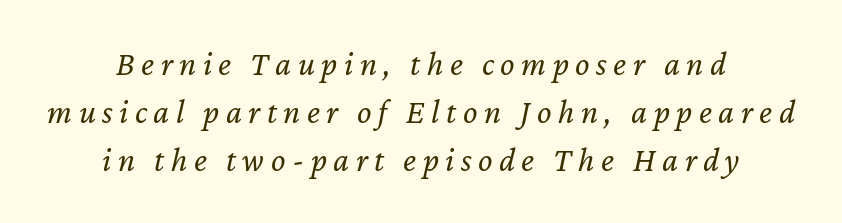
{"italic": "yes", "lean": "right", "slant_degrees": 12, "bold": "no", "weight": "regular", "width": "normal", "stroke_contrast": "low", "x_height": "medium", "monospaced": "no", "underline": "no", "align": "center", "line_spacing": "normal", "line_spacing_ratio": 1.41, "glyph_px": 34}
